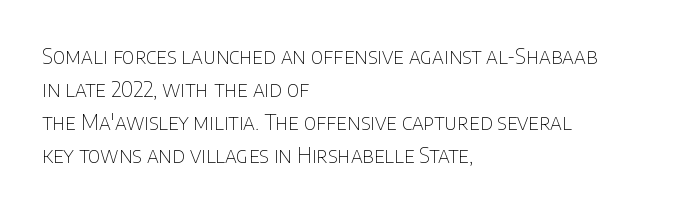
Q: Is the text bold? A: No.
Q: Is the text italic (slanted)? A: No, it is upright.
Q: Is the text underlined? A: No.
Q: How is the paragraph aligned? A: Left-aligned.
Q: Is the spacing between letters normal or unusually wide? A: Normal.
Q: Is the spacing between lines tight, normal or loose? A: Normal.
